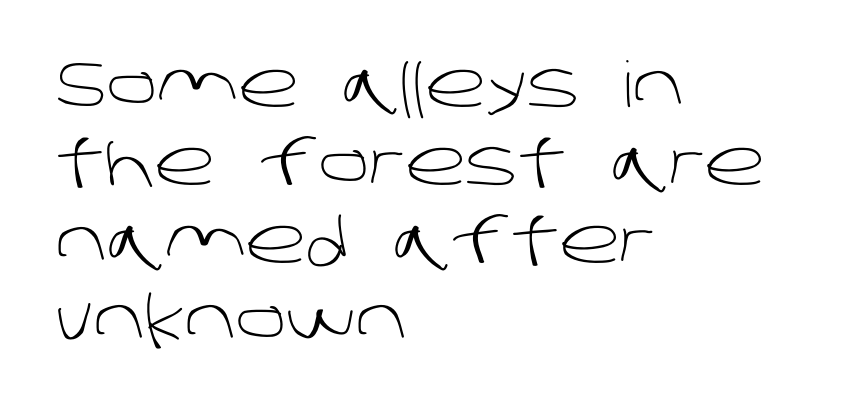
Q: Is the text bold? A: No.
Q: Is the typeface a serif or a sans-serif typeface? A: Sans-serif.
Q: Is the text underlined? A: No.
Q: How is the paragraph aligned? A: Left-aligned.
Q: Is the spacing between letters normal or unusually wide? A: Normal.
Q: Width (condensed, normal, or wide)? A: Normal.
Q: Stroke contrast? A: Low.
Q: x-height? A: Large.
Q: Monospaced? A: No.
